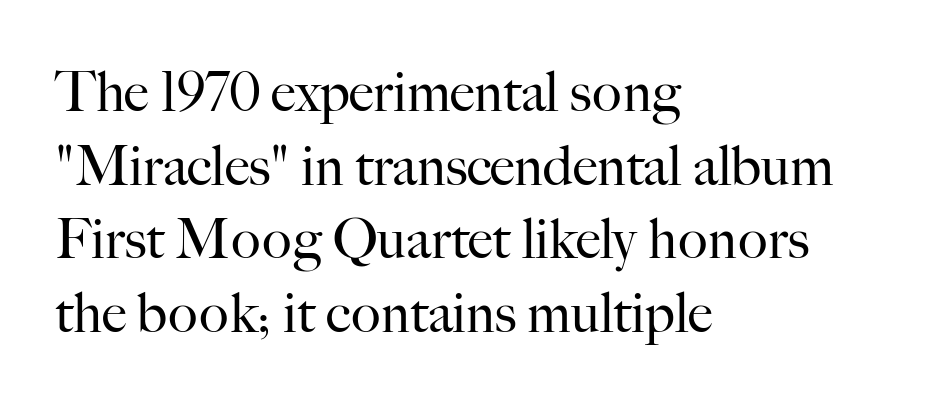
Tall strokes in this sample are plumb rather than angled. This rendering uses left alignment, leaving the right contour irregular. Are there feet on the stems? There are — it's a serif. Descender tails drop into unmarked territory.
